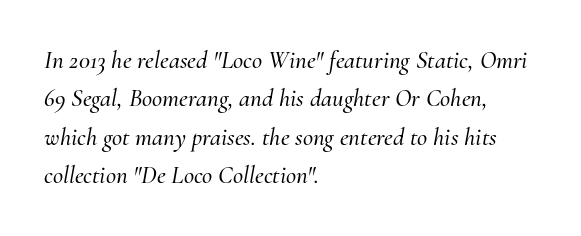
Each row of text sits above clean, open space. The font's italic variant was chosen for this text. A student would call this left alignment; a typographer would say flush left, rag right. Students, observe: this is what conventionally led text looks like.
